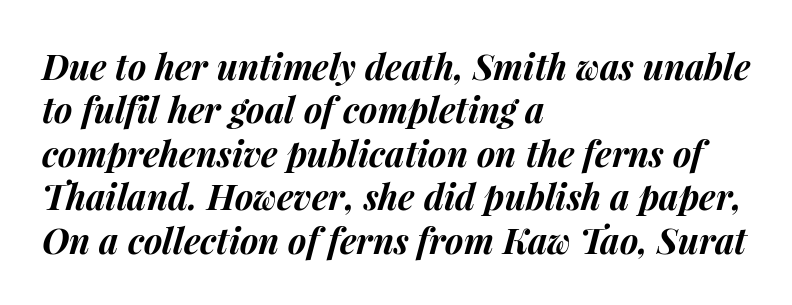
Q: Is the text bold? A: Yes.
Q: Is the text italic (slanted)? A: Yes, it leans right by about 15 degrees.
Q: Is the text underlined? A: No.
Q: How is the paragraph aligned? A: Left-aligned.
Q: Is the spacing between letters normal or unusually wide? A: Normal.
Q: Width (condensed, normal, or wide)? A: Normal.
Q: Stroke contrast? A: Medium.
Q: x-height? A: Medium.
Q: Monospaced? A: No.
